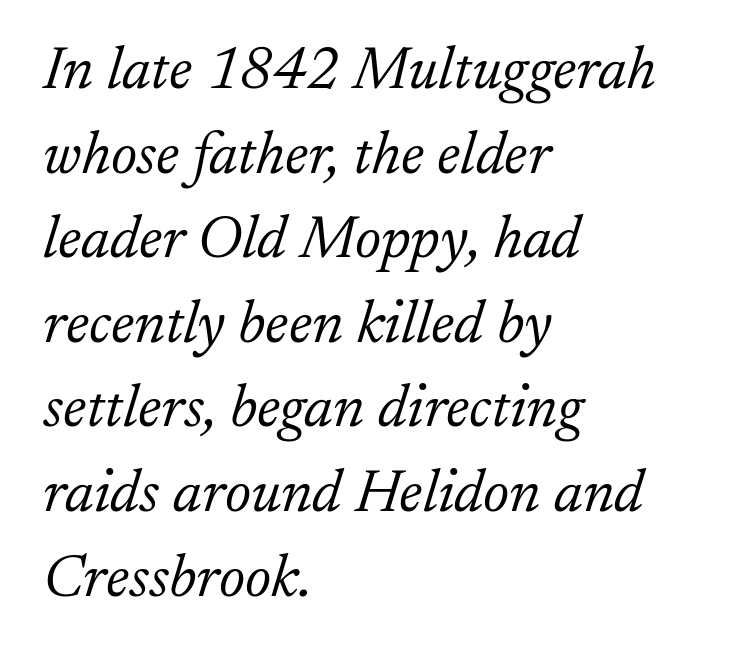
The image shows 60 px light serif type, italic (leaning right); set left-aligned, normal line spacing (1.41x), normal letter spacing, not underlined; low stroke contrast and a small x-height.
